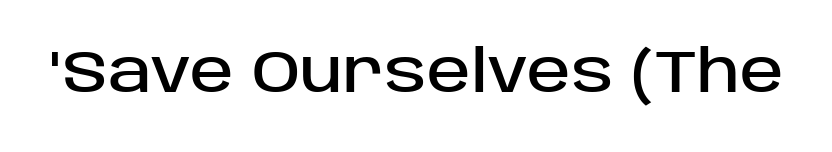
{"serif": "no", "italic": "no", "width": "normal", "stroke_contrast": "low", "x_height": "large", "monospaced": "no", "underline": "no", "letter_spacing": "normal", "letter_spacing_em": 0.0, "glyph_px": 59}
